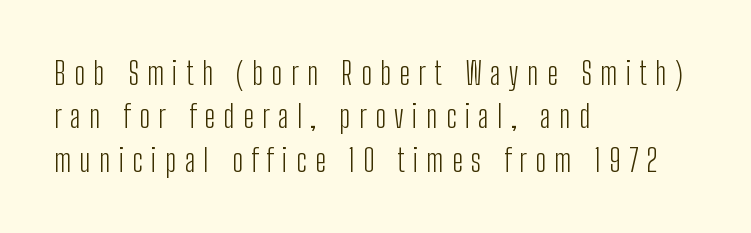
The image shows 31 px light, condensed sans-serif type, upright; set left-aligned, normal line spacing (1.4x), unusually wide letter spacing (+0.27 em), not underlined; low stroke contrast and a medium x-height.
